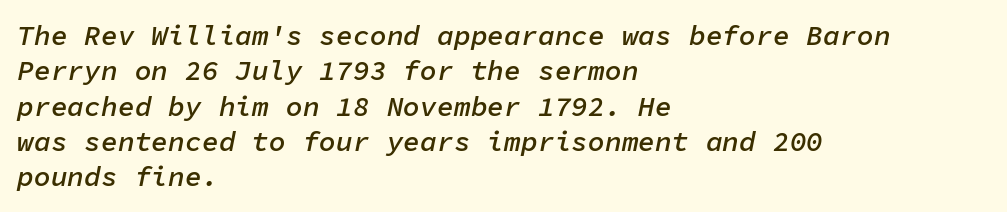
Q: Is the text bold? A: Semi-bold.
Q: Is the text italic (slanted)? A: Yes, it leans right by about 11 degrees.
Q: Is the text underlined? A: No.
Q: How is the paragraph aligned? A: Left-aligned.
Q: Is the spacing between letters normal or unusually wide? A: Normal.
Q: Is the spacing between lines tight, normal or loose? A: Normal.
Q: Width (condensed, normal, or wide)? A: Normal.
Q: Stroke contrast? A: Low.
Q: x-height? A: Medium.
Q: Monospaced? A: Yes.
